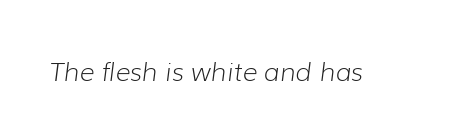
Q: Is the text bold? A: No.
Q: Is the text italic (slanted)? A: Yes, it leans right by about 7 degrees.
Q: Is the text underlined? A: No.
Q: Is the spacing between letters normal or unusually wide? A: Normal.
